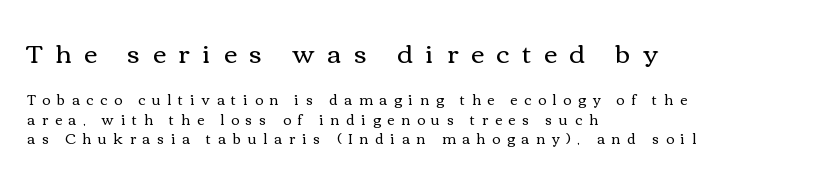
The image shows 26 px text type, upright; set left-aligned, normal line spacing (1.42x), unusually wide letter spacing (+0.49 em), not underlined; the first (top) block is 1.86x larger.
